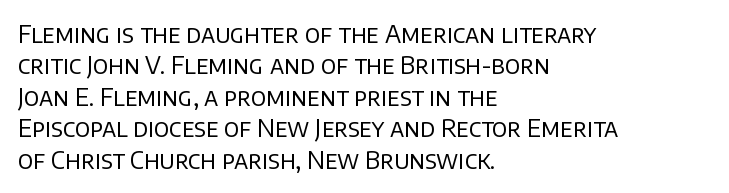
{"italic": "no", "bold": "no", "underline": "no", "align": "left", "line_spacing": "normal", "line_spacing_ratio": 1.31, "letter_spacing": "normal", "letter_spacing_em": 0.0, "glyph_px": 24}
